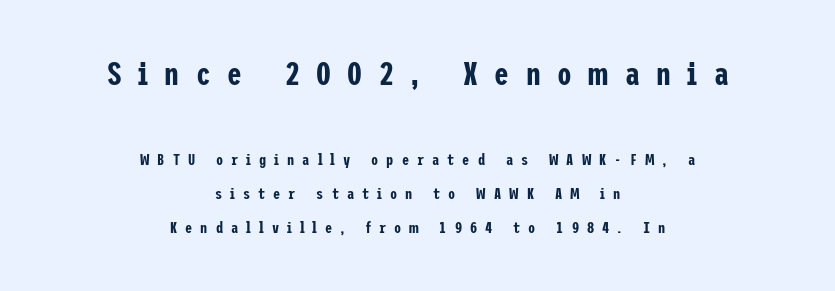
Q: Is the text italic (slanted)? A: No, it is upright.
Q: Is the typeface a serif or a sans-serif typeface? A: Sans-serif.
Q: Is the text underlined? A: No.
Q: How is the paragraph aligned? A: Centered.
Q: Is the spacing between letters normal or unusually wide? A: Unusually wide.
Q: Is the spacing between lines tight, normal or loose? A: Loose.
Q: Which block of text is set in a larger size, the first (top) or the second (bottom)? A: The first (top) one.
Q: Width (condensed, normal, or wide)? A: Condensed.
Q: Stroke contrast? A: Low.
Q: x-height? A: Medium.
